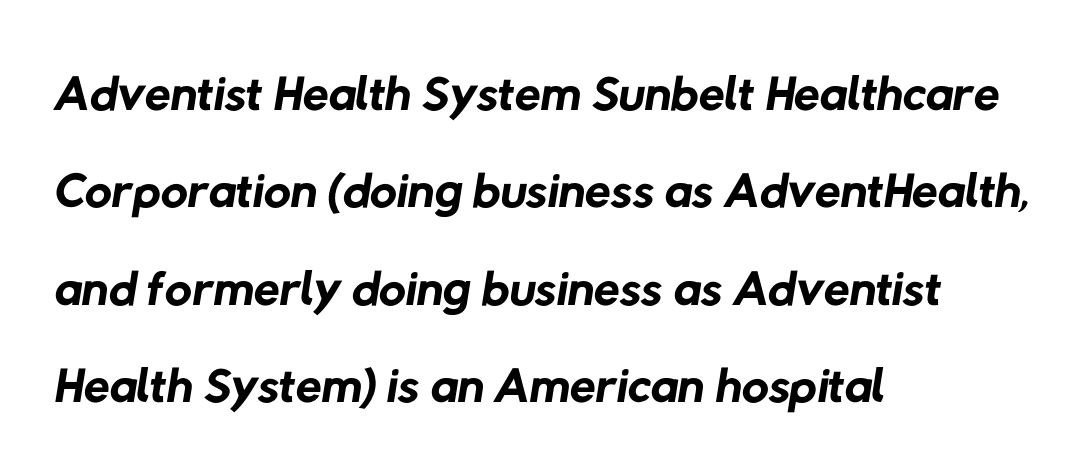
The image shows 75 px regular-weight sans-serif type; set left-aligned, normal line spacing (1.3x), normal letter spacing, not underlined; low stroke contrast and a medium x-height.
